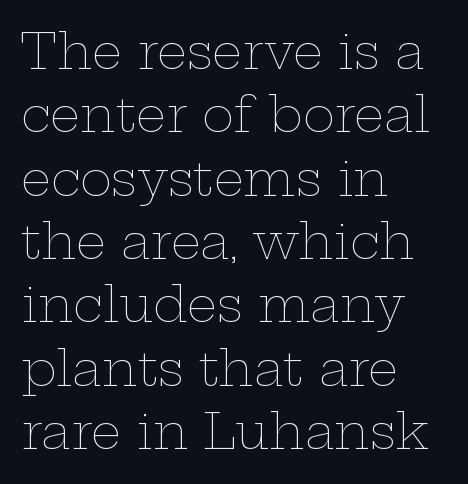
{"italic": "no", "bold": "no", "weight": "thin", "width": "wide", "stroke_contrast": "low", "x_height": "medium", "monospaced": "no", "underline": "no", "align": "left", "line_spacing": "normal", "line_spacing_ratio": 1.32, "letter_spacing": "normal", "letter_spacing_em": 0.0, "glyph_px": 48}
